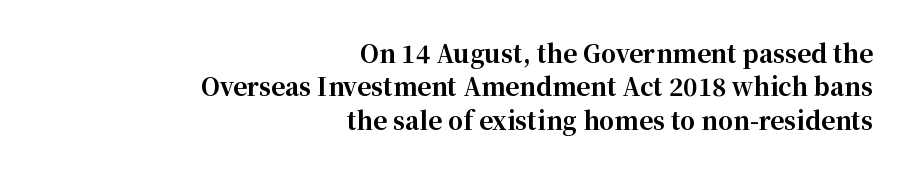
Beneath every word, the page is bare. Honestly, the letter spacing is just normal — you wouldn't notice it. The paragraph has a hard right edge and a soft left edge. When letters stand straight like this, we call the style roman or upright. Weight: bold.
